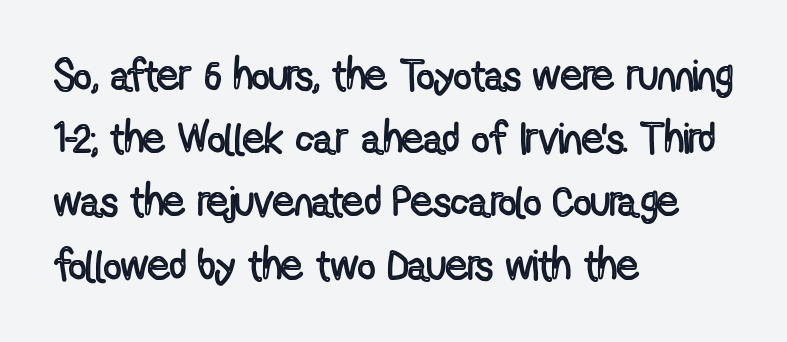
The typesetter chose a ragged-right arrangement here. Students, note that the glyphs here touch the page at normal intervals. Type without underlining. The passage shown is typed in a proportional face where columns would drift.
